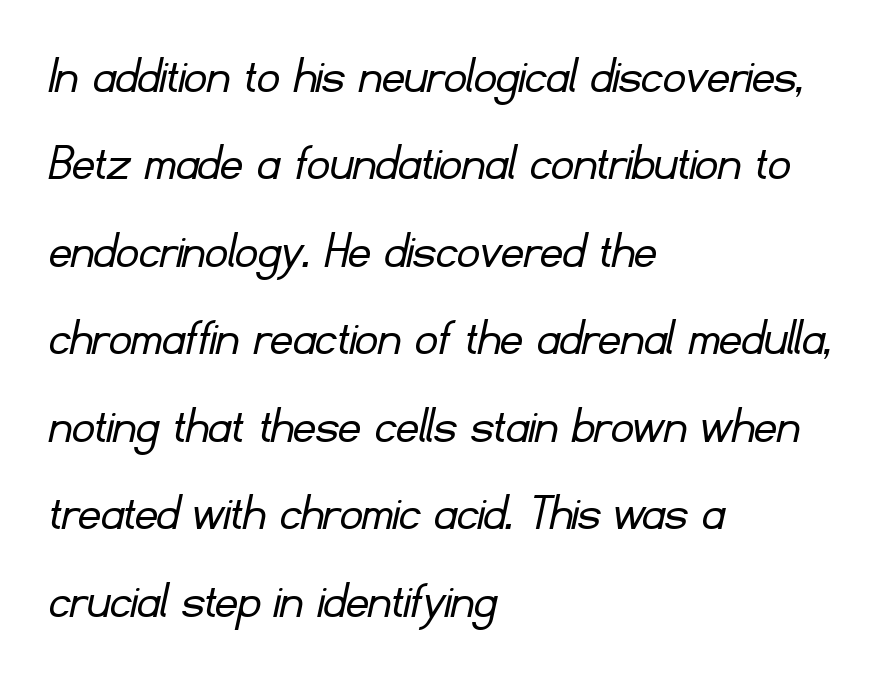
Q: Is the text bold? A: No.
Q: Is the typeface a serif or a sans-serif typeface? A: Sans-serif.
Q: Is the text underlined? A: No.
Q: How is the paragraph aligned? A: Left-aligned.
Q: Is the spacing between letters normal or unusually wide? A: Normal.
Q: Is the spacing between lines tight, normal or loose? A: Normal.
Q: Width (condensed, normal, or wide)? A: Normal.
Q: Stroke contrast? A: Low.
Q: x-height? A: Small.
Q: Monospaced? A: No.
